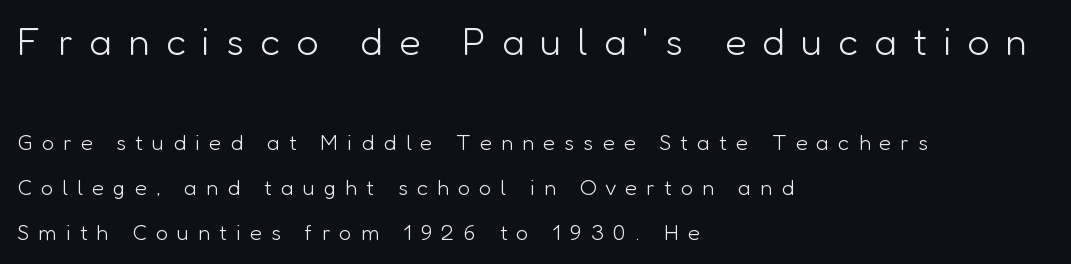
{"serif": "no", "italic": "no", "bold": "no", "weight": "light", "width": "normal", "stroke_contrast": "low", "x_height": "medium", "monospaced": "no", "underline": "no", "align": "left", "line_spacing": "loose", "line_spacing_ratio": 2.05, "letter_spacing": "wide", "letter_spacing_em": 0.41, "larger_block": "first", "size_ratio": 1.77, "glyph_px": 39}
